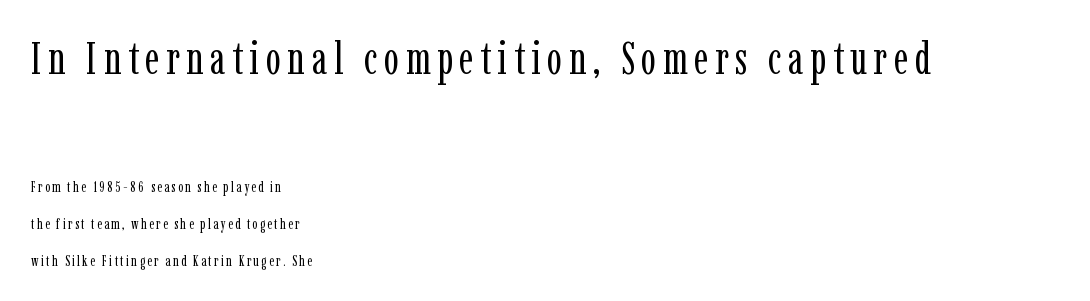
{"serif": "yes", "italic": "no", "bold": "no", "weight": "regular", "width": "condensed", "stroke_contrast": "low", "x_height": "medium", "monospaced": "no", "underline": "no", "align": "left", "line_spacing": "loose", "line_spacing_ratio": 2.45, "larger_block": "first", "size_ratio": 3.0, "glyph_px": 45}
